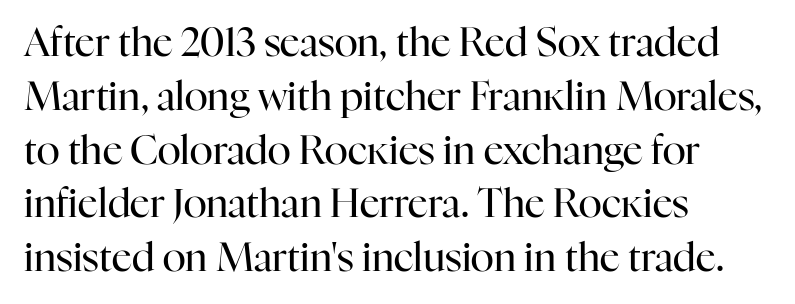
The image shows 39 px regular-weight serif type, upright; set left-aligned, normal line spacing (1.38x), normal letter spacing, not underlined; high stroke contrast and a medium x-height.
